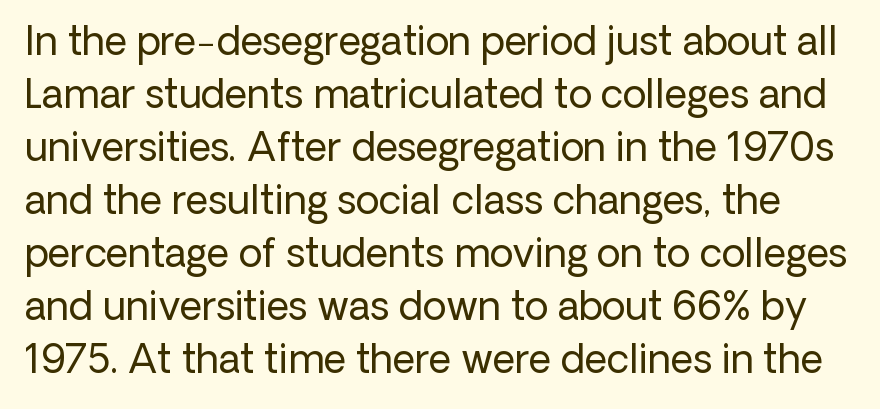
The image shows 39 px regular-weight sans-serif type, upright; set normal line spacing (1.36x), normal letter spacing, not underlined; low stroke contrast and a medium x-height.
